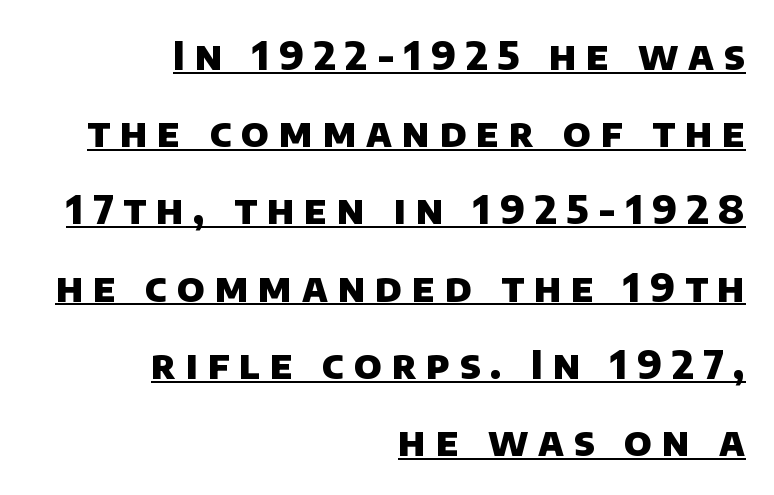
{"serif": "no", "bold": "yes", "weight": "heavy", "width": "normal", "stroke_contrast": "low", "x_height": "large", "monospaced": "no", "underline": "yes", "align": "right", "line_spacing": "loose", "line_spacing_ratio": 1.98, "letter_spacing": "wide", "letter_spacing_em": 0.25, "glyph_px": 39}
